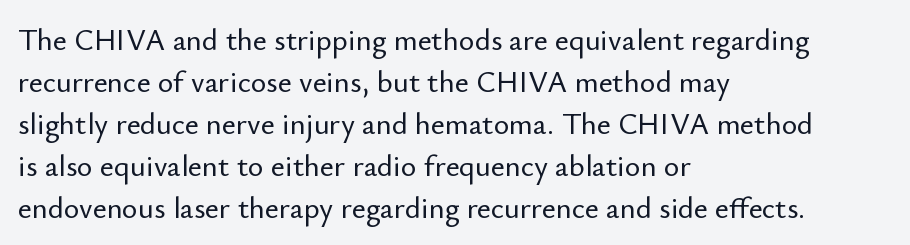
{"serif": "no", "italic": "no", "width": "normal", "stroke_contrast": "low", "x_height": "small", "monospaced": "no", "underline": "no", "align": "left", "line_spacing": "normal", "line_spacing_ratio": 1.4, "letter_spacing": "normal", "letter_spacing_em": 0.0, "glyph_px": 30}
